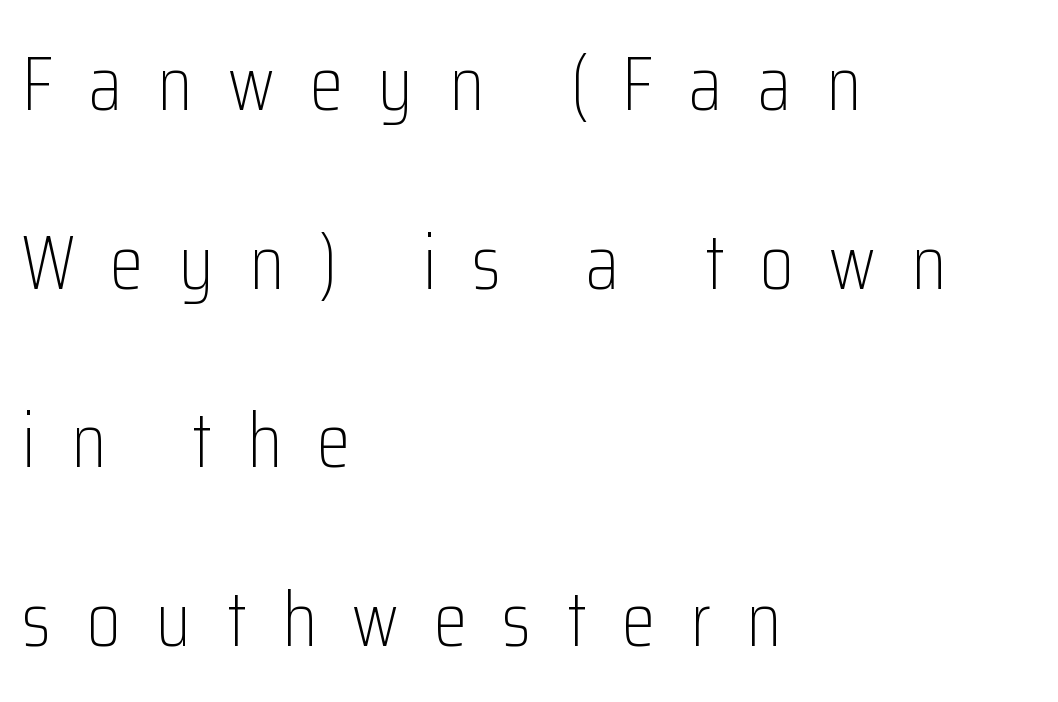
Q: Is the text bold? A: No.
Q: Is the text italic (slanted)? A: No, it is upright.
Q: Is the typeface a serif or a sans-serif typeface? A: Sans-serif.
Q: Is the text underlined? A: No.
Q: How is the paragraph aligned? A: Left-aligned.
Q: Is the spacing between letters normal or unusually wide? A: Unusually wide.
Q: Is the spacing between lines tight, normal or loose? A: Loose.
Q: Width (condensed, normal, or wide)? A: Condensed.
Q: Stroke contrast? A: Low.
Q: x-height? A: Medium.
Q: Monospaced? A: No.
